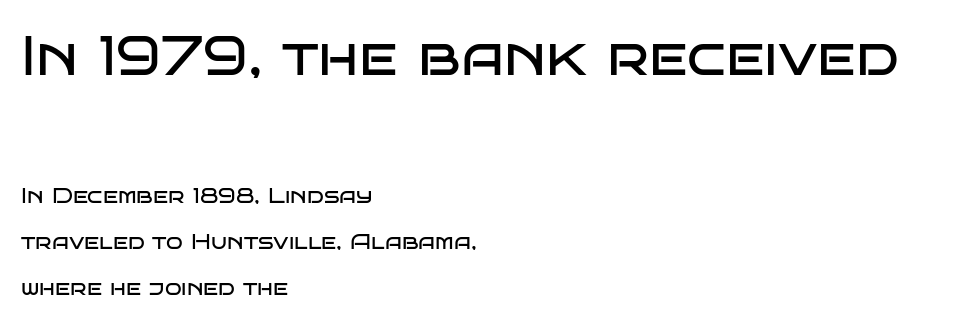
{"serif": "no", "italic": "no", "bold": "no", "weight": "regular", "width": "wide", "stroke_contrast": "low", "x_height": "large", "monospaced": "no", "underline": "no", "align": "left", "line_spacing": "loose", "line_spacing_ratio": 2.08, "letter_spacing": "normal", "letter_spacing_em": 0.0, "larger_block": "first", "size_ratio": 2.55, "glyph_px": 56}
